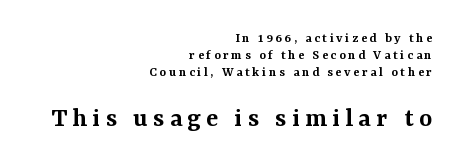
The image shows 28 px semibold serif type, upright; set right-aligned, line spacing 1.23x, not underlined; the second (bottom) block is 2.0x larger; medium stroke contrast and a medium x-height.
